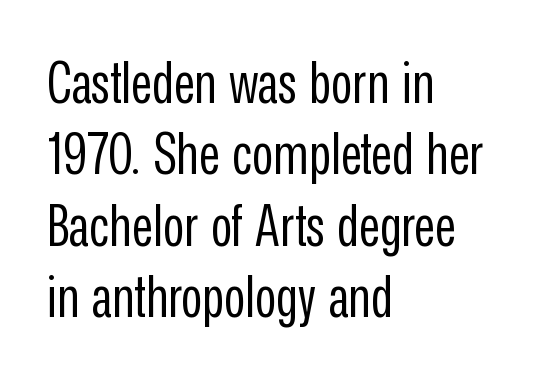
Q: Is the text bold? A: No.
Q: Is the text italic (slanted)? A: No, it is upright.
Q: Is the typeface a serif or a sans-serif typeface? A: Sans-serif.
Q: Is the text underlined? A: No.
Q: How is the paragraph aligned? A: Left-aligned.
Q: Is the spacing between letters normal or unusually wide? A: Normal.
Q: Width (condensed, normal, or wide)? A: Condensed.
Q: Stroke contrast? A: Low.
Q: x-height? A: Medium.
Q: Monospaced? A: No.
